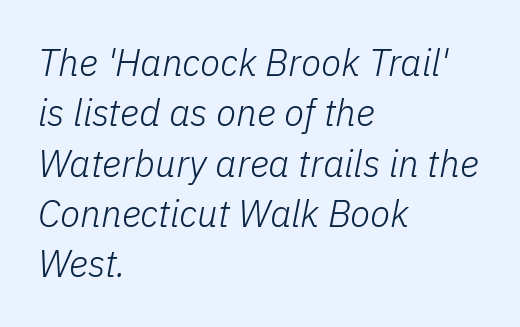
{"italic": "yes", "lean": "right", "slant_degrees": 11, "bold": "no", "weight": "light", "width": "normal", "stroke_contrast": "low", "x_height": "medium", "monospaced": "no", "underline": "no", "align": "left", "line_spacing": "normal", "line_spacing_ratio": 1.36, "letter_spacing": "normal", "letter_spacing_em": 0.0, "glyph_px": 37}
